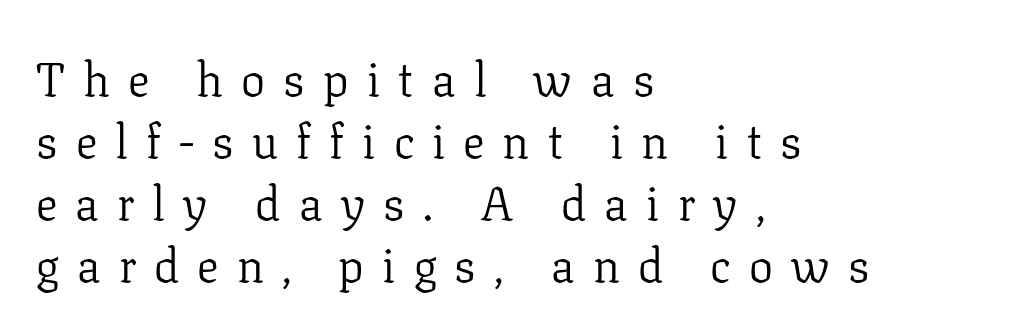
Q: Is the text bold? A: No.
Q: Is the text italic (slanted)? A: No, it is upright.
Q: Is the typeface a serif or a sans-serif typeface? A: Serif.
Q: Is the text underlined? A: No.
Q: How is the paragraph aligned? A: Left-aligned.
Q: Is the spacing between letters normal or unusually wide? A: Unusually wide.
Q: Is the spacing between lines tight, normal or loose? A: Normal.
Q: Width (condensed, normal, or wide)? A: Normal.
Q: Stroke contrast? A: Low.
Q: x-height? A: Medium.
Q: Monospaced? A: No.
